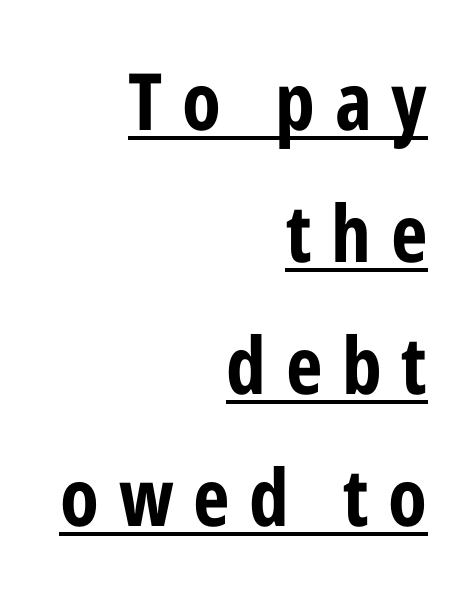
{"serif": "no", "italic": "no", "bold": "yes", "weight": "bold", "width": "condensed", "stroke_contrast": "low", "x_height": "medium", "monospaced": "no", "underline": "yes", "align": "right", "line_spacing": "normal", "line_spacing_ratio": 1.67, "letter_spacing": "wide", "letter_spacing_em": 0.25, "glyph_px": 79}
